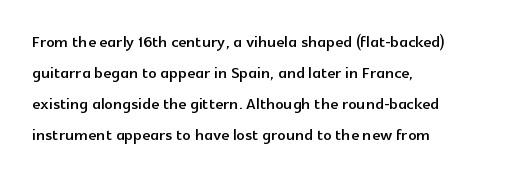
There is no visible air inserted between adjacent glyphs. Alignment: flush left. The words here are not underlined. The axis of the letterforms is exactly vertical. The designer left line spacing at the default.
